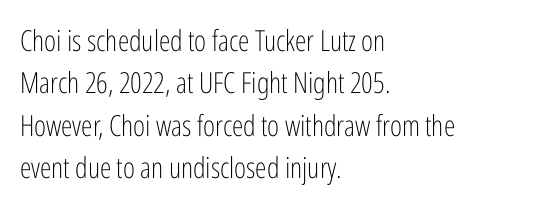
The rendering uses natural spacing where letterforms have individual widths. Spacing between characters is what you'd get straight out of the box. Unmarked baselines from the first word to the last. A quiet, ordinary-to-light weight characterises the typeface.
